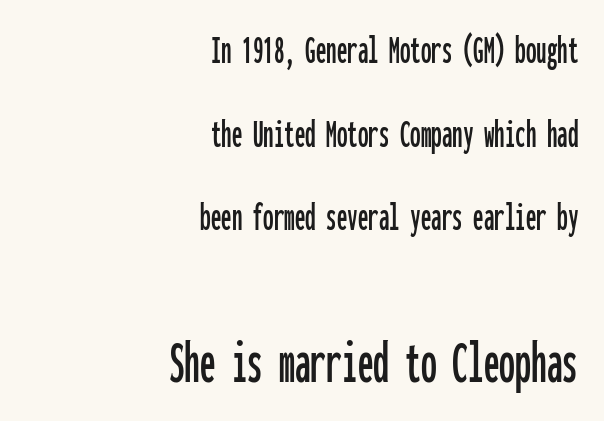
{"serif": "no", "italic": "no", "width": "condensed", "stroke_contrast": "low", "x_height": "medium", "monospaced": "yes", "underline": "no", "align": "right", "line_spacing": "loose", "line_spacing_ratio": 1.99, "letter_spacing": "normal", "letter_spacing_em": 0.0, "larger_block": "second", "size_ratio": 1.5, "glyph_px": 63}
